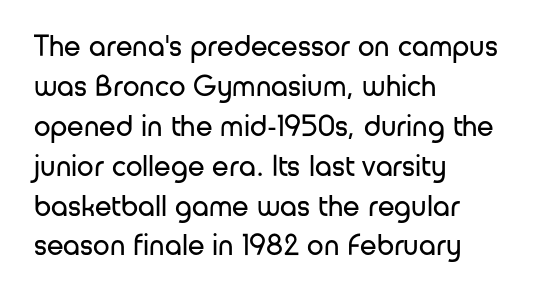
The image shows 30 px regular-weight sans-serif type, upright; set left-aligned, normal line spacing (1.33x), normal letter spacing, not underlined; low stroke contrast and a medium x-height.
